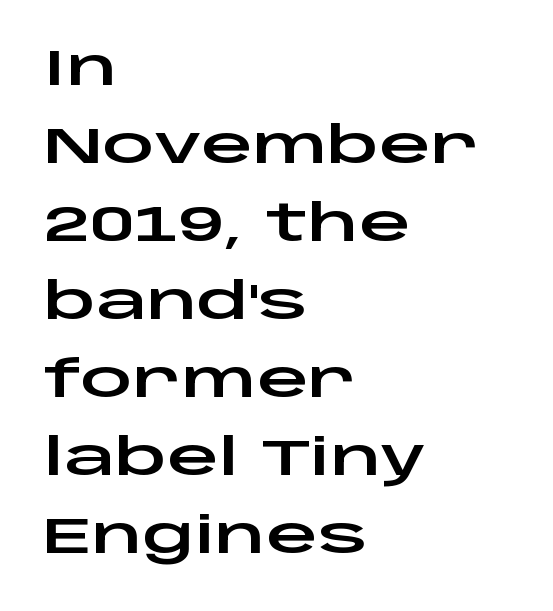
Q: Is the text italic (slanted)? A: No, it is upright.
Q: Is the typeface a serif or a sans-serif typeface? A: Sans-serif.
Q: Is the text underlined? A: No.
Q: How is the paragraph aligned? A: Left-aligned.
Q: Is the spacing between letters normal or unusually wide? A: Normal.
Q: Is the spacing between lines tight, normal or loose? A: Normal.
Q: Width (condensed, normal, or wide)? A: Wide.
Q: Stroke contrast? A: Low.
Q: x-height? A: Large.
Q: Monospaced? A: No.
